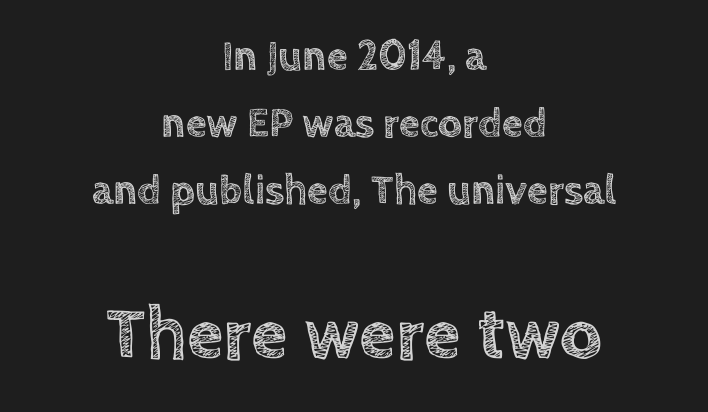
The image shows 74 px text type, upright; set centered, normal line spacing (1.59x), normal letter spacing, not underlined; the second (bottom) block is 1.76x larger; a large x-height.
